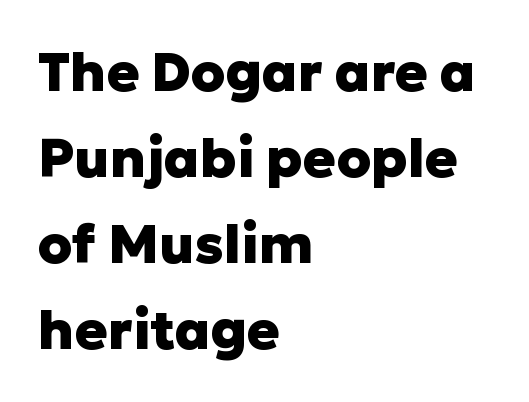
In CSS terms this would be text-align: left. On the weight axis this lands at bold, roughly 700. This sample has the flowing, uneven cadence of proportional lettering. Upright lettering throughout. In terms of letterspacing, this is plain default setting.
